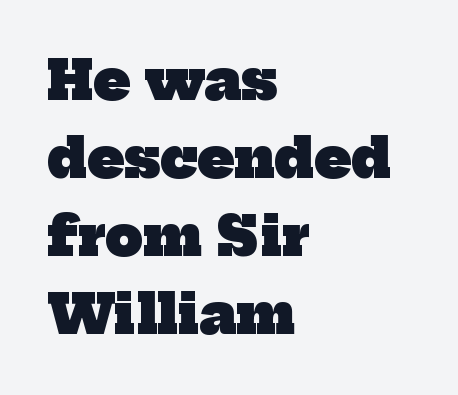
Q: Is the text bold? A: Yes.
Q: Is the typeface a serif or a sans-serif typeface? A: Serif.
Q: Is the text underlined? A: No.
Q: How is the paragraph aligned? A: Left-aligned.
Q: Is the spacing between letters normal or unusually wide? A: Normal.
Q: Is the spacing between lines tight, normal or loose? A: Normal.
Q: Width (condensed, normal, or wide)? A: Normal.
Q: Stroke contrast? A: Low.
Q: x-height? A: Medium.
Q: Monospaced? A: No.
